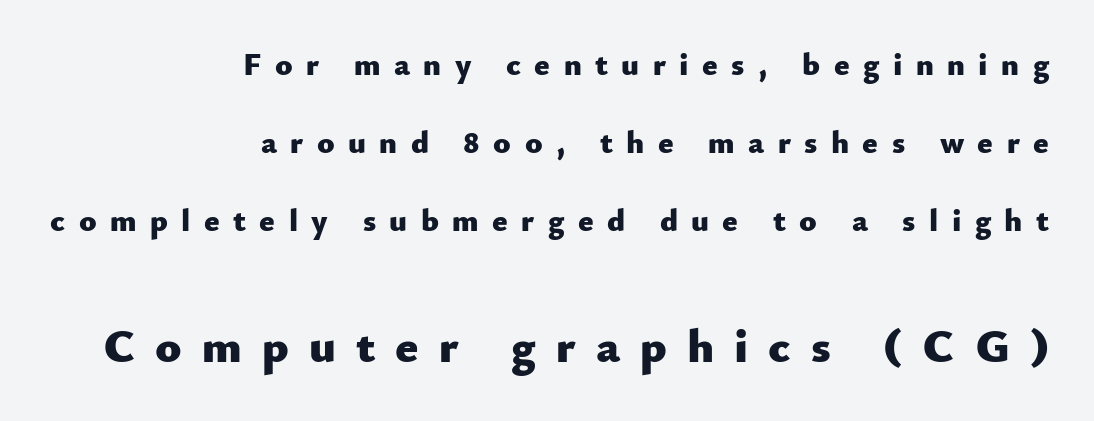
Q: Is the text bold? A: Yes.
Q: Is the text italic (slanted)? A: No, it is upright.
Q: Is the typeface a serif or a sans-serif typeface? A: Sans-serif.
Q: Is the text underlined? A: No.
Q: How is the paragraph aligned? A: Right-aligned.
Q: Is the spacing between letters normal or unusually wide? A: Unusually wide.
Q: Is the spacing between lines tight, normal or loose? A: Loose.
Q: Which block of text is set in a larger size, the first (top) or the second (bottom)? A: The second (bottom) one.
Q: Width (condensed, normal, or wide)? A: Normal.
Q: Stroke contrast? A: Low.
Q: x-height? A: Small.
Q: Monospaced? A: No.
